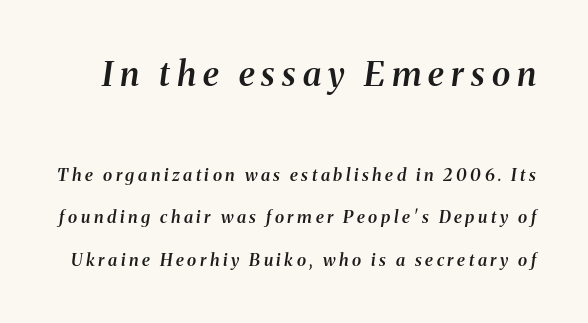
Q: Is the text bold? A: Semi-bold.
Q: Is the text italic (slanted)? A: Yes, it leans right by about 8 degrees.
Q: Is the typeface a serif or a sans-serif typeface? A: Serif.
Q: Is the text underlined? A: No.
Q: Is the spacing between letters normal or unusually wide? A: Unusually wide.
Q: Is the spacing between lines tight, normal or loose? A: Loose.
Q: Which block of text is set in a larger size, the first (top) or the second (bottom)? A: The first (top) one.
Q: Width (condensed, normal, or wide)? A: Normal.
Q: Stroke contrast? A: Medium.
Q: x-height? A: Medium.
Q: Monospaced? A: No.
